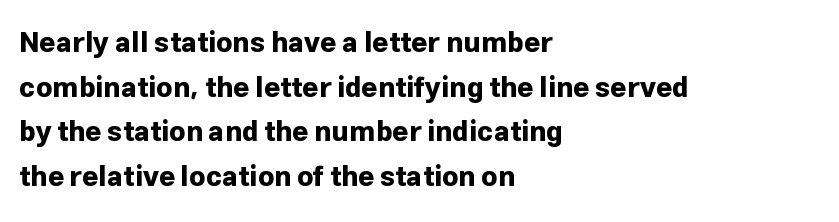
Here the glyphs are tracked normally, forming tight word shapes. On the weight axis this lands at bold, roughly 700. The type sits square on the baseline with zero lean. This rendering employs a face without finishing strokes, i.e., a sans-serif. Note the varied advance widths — an 'i' is clearly narrower than an 'm'. Baseline-to-baseline distance is the conventional proportion of letter height.
